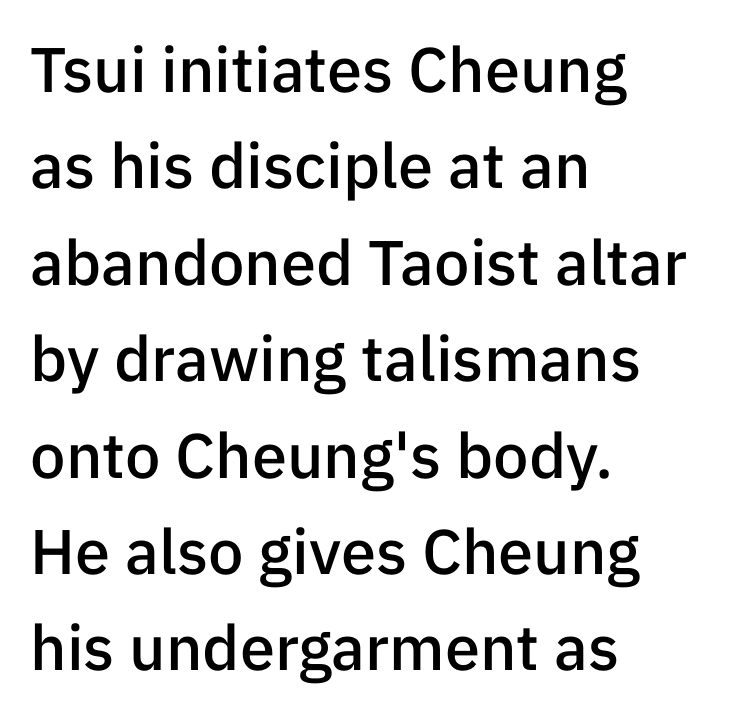
Q: Is the text bold? A: Semi-bold.
Q: Is the text italic (slanted)? A: No, it is upright.
Q: Is the typeface a serif or a sans-serif typeface? A: Sans-serif.
Q: Is the text underlined? A: No.
Q: How is the paragraph aligned? A: Left-aligned.
Q: Is the spacing between letters normal or unusually wide? A: Normal.
Q: Is the spacing between lines tight, normal or loose? A: Normal.
Q: Width (condensed, normal, or wide)? A: Normal.
Q: Stroke contrast? A: Low.
Q: x-height? A: Medium.
Q: Monospaced? A: No.
